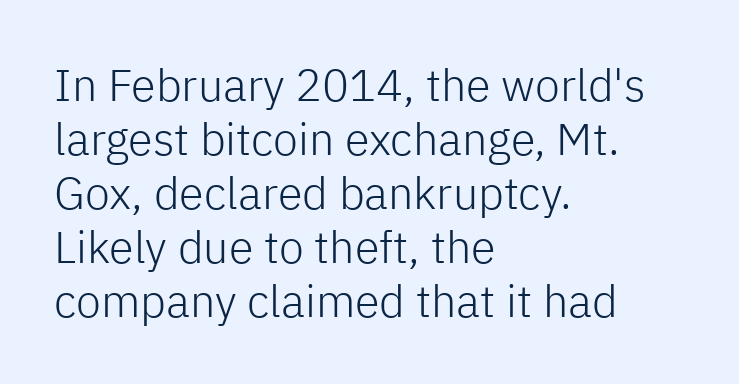
{"serif": "no", "italic": "no", "bold": "no", "weight": "light", "width": "normal", "stroke_contrast": "low", "x_height": "medium", "monospaced": "no", "underline": "no", "align": "left", "line_spacing_ratio": 1.2, "letter_spacing": "normal", "letter_spacing_em": 0.0, "glyph_px": 45}
